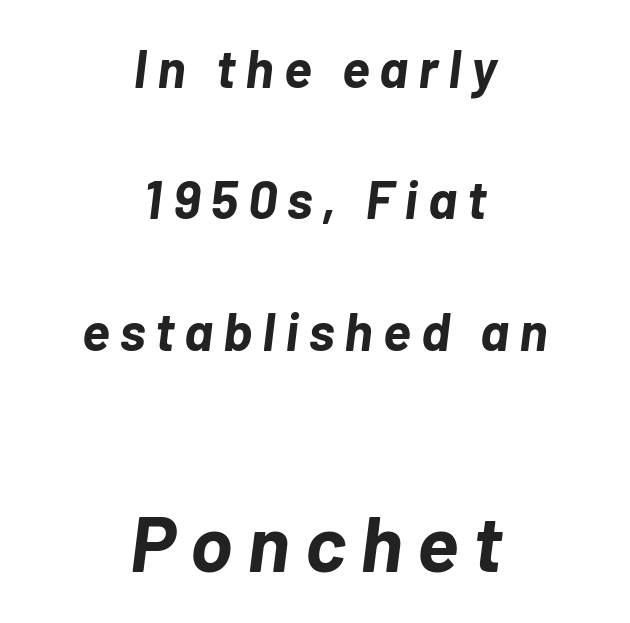
The strokes are fattened all the way to bold. Designer's note — italics engaged. Descenders hang freely into open space. Short and long lines alike share a common midpoint.
